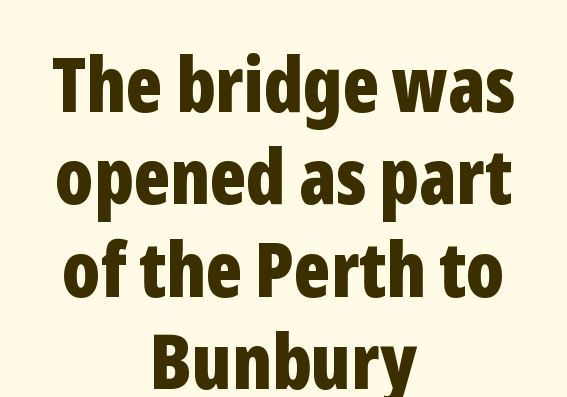
{"serif": "no", "italic": "no", "bold": "yes", "weight": "bold", "width": "condensed", "stroke_contrast": "low", "x_height": "medium", "monospaced": "no", "underline": "no", "align": "center", "line_spacing_ratio": 1.2, "letter_spacing": "normal", "letter_spacing_em": 0.0, "glyph_px": 77}
